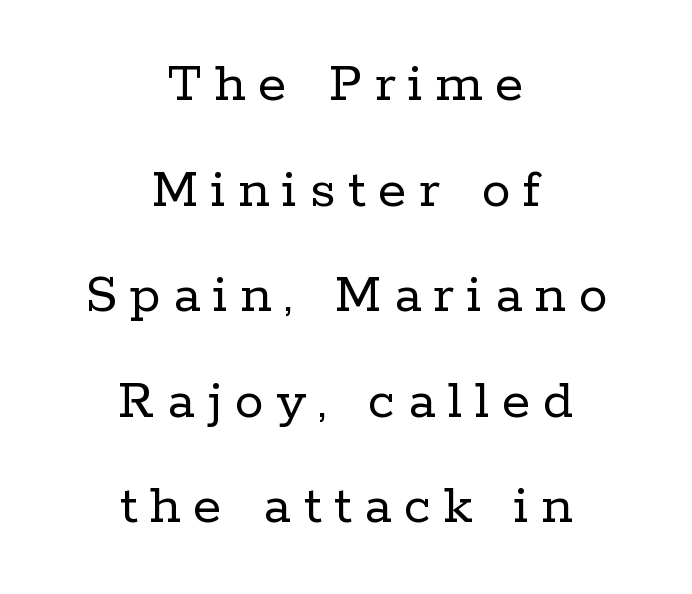
Q: Is the text bold? A: No.
Q: Is the text italic (slanted)? A: No, it is upright.
Q: Is the typeface a serif or a sans-serif typeface? A: Serif.
Q: Is the text underlined? A: No.
Q: How is the paragraph aligned? A: Centered.
Q: Is the spacing between letters normal or unusually wide? A: Unusually wide.
Q: Width (condensed, normal, or wide)? A: Normal.
Q: Stroke contrast? A: Low.
Q: x-height? A: Medium.
Q: Monospaced? A: No.
